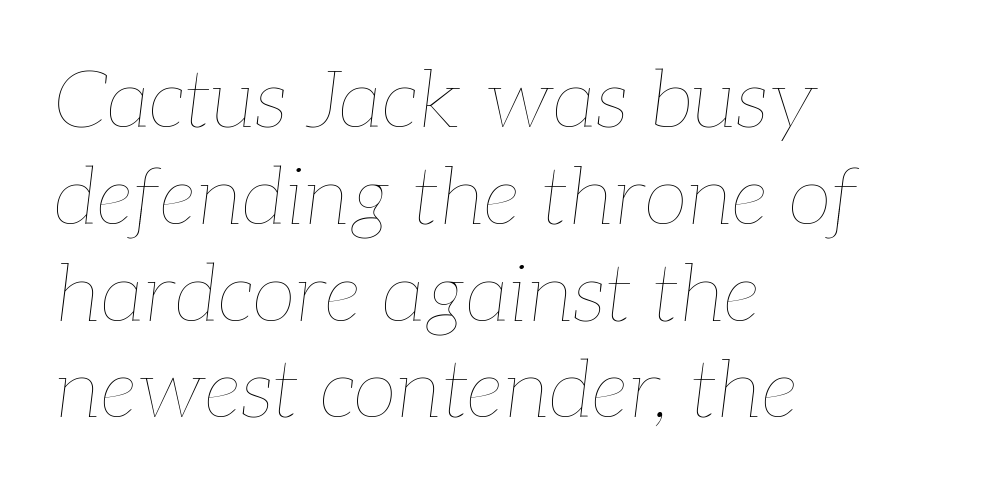
{"italic": "yes", "lean": "right", "slant_degrees": 7, "bold": "no", "weight": "thin", "width": "normal", "stroke_contrast": "low", "x_height": "medium", "monospaced": "no", "underline": "no", "align": "left", "line_spacing_ratio": 1.21, "letter_spacing": "normal", "letter_spacing_em": 0.0, "glyph_px": 80}
